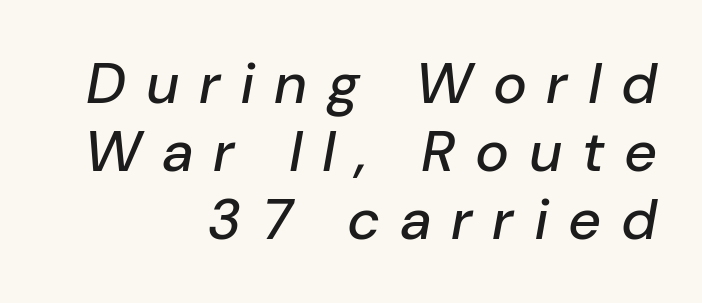
Q: Is the text italic (slanted)? A: Yes, it leans right by about 10 degrees.
Q: Is the text underlined? A: No.
Q: How is the paragraph aligned? A: Right-aligned.
Q: Is the spacing between letters normal or unusually wide? A: Unusually wide.
Q: Width (condensed, normal, or wide)? A: Normal.
Q: Stroke contrast? A: Low.
Q: x-height? A: Medium.
Q: Monospaced? A: No.
